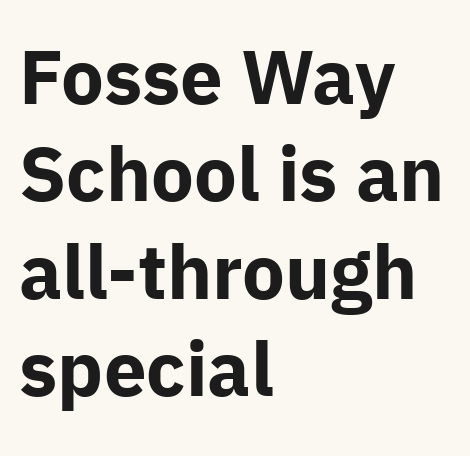
Q: Is the text bold? A: Yes.
Q: Is the text italic (slanted)? A: No, it is upright.
Q: Is the typeface a serif or a sans-serif typeface? A: Sans-serif.
Q: Is the text underlined? A: No.
Q: How is the paragraph aligned? A: Left-aligned.
Q: Is the spacing between letters normal or unusually wide? A: Normal.
Q: Is the spacing between lines tight, normal or loose? A: Normal.
Q: Width (condensed, normal, or wide)? A: Normal.
Q: Stroke contrast? A: Low.
Q: x-height? A: Medium.
Q: Monospaced? A: No.
